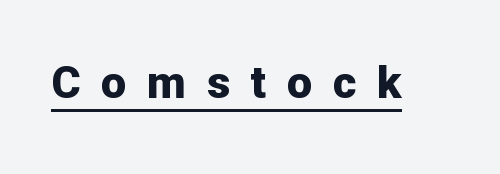
Q: Is the text bold? A: Yes.
Q: Is the text italic (slanted)? A: No, it is upright.
Q: Is the typeface a serif or a sans-serif typeface? A: Sans-serif.
Q: Is the text underlined? A: Yes.
Q: Is the spacing between letters normal or unusually wide? A: Unusually wide.
Q: Width (condensed, normal, or wide)? A: Normal.
Q: Stroke contrast? A: Low.
Q: x-height? A: Medium.
Q: Monospaced? A: No.
